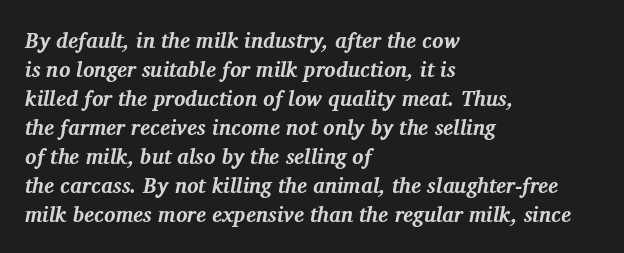
The image shows 21 px bold type, italic (leaning right); set left-aligned, normal line spacing (1.38x), normal letter spacing, not underlined.
